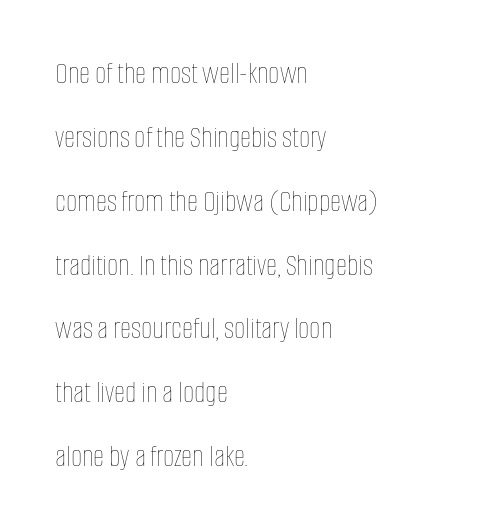
The image shows 31 px thin, condensed type, upright; set left-aligned, loose line spacing (2.06x), normal letter spacing, not underlined; low stroke contrast and a large x-height.
